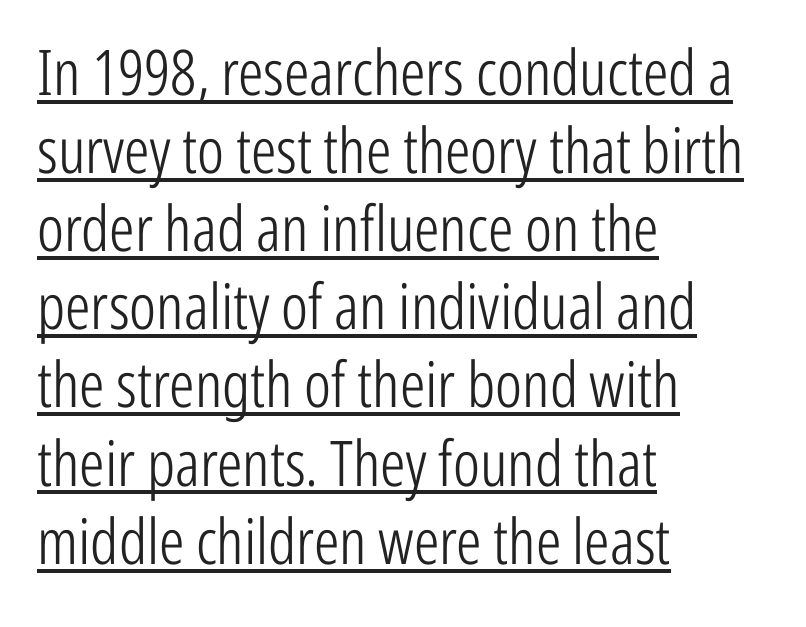
The font is comparable to plain body text, perhaps lighter. Glance below the letters and you will spot a drawn line. Regarding serifs, this sample does without them. Spacing between characters is what you'd get straight out of the box.
